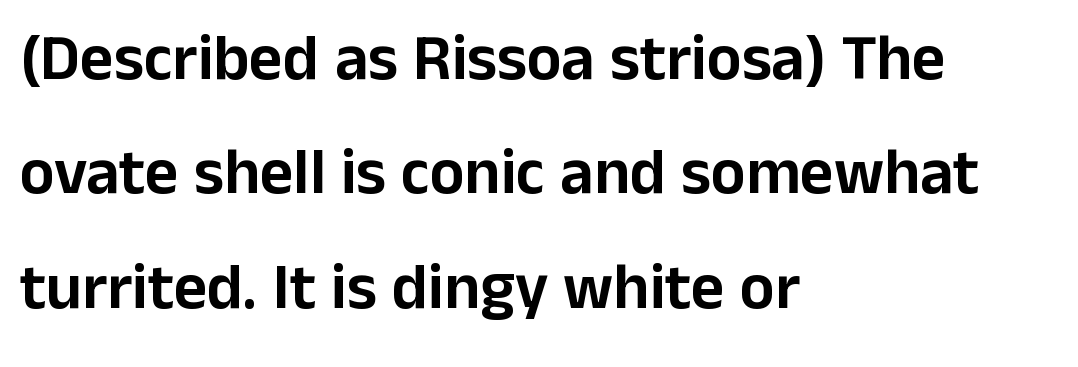
{"serif": "no", "italic": "no", "width": "normal", "stroke_contrast": "low", "x_height": "medium", "monospaced": "no", "underline": "no", "align": "left", "line_spacing_ratio": 1.76, "letter_spacing": "normal", "letter_spacing_em": 0.0, "glyph_px": 65}
